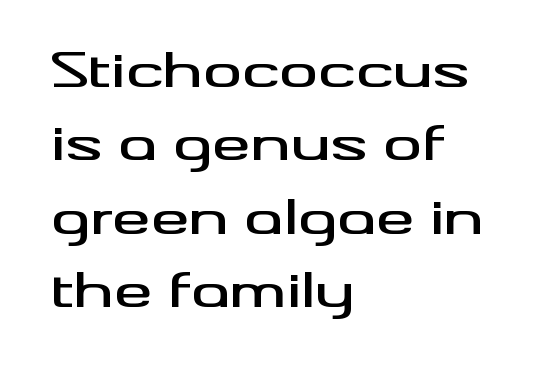
{"serif": "no", "italic": "no", "width": "wide", "stroke_contrast": "medium", "x_height": "small", "monospaced": "no", "underline": "no", "align": "left", "line_spacing": "normal", "line_spacing_ratio": 1.53, "letter_spacing": "normal", "letter_spacing_em": 0.0, "glyph_px": 48}
